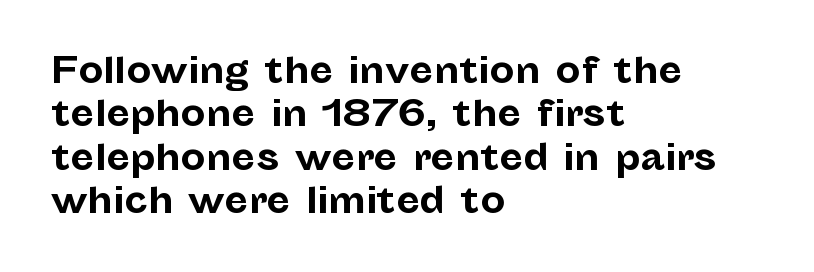
This rendering features lettering with no underline. No italicization has been applied; the sample stays upright. Default kerning and tracking; the words read as compact shapes. The characters display no serif detailing; their extremities are plain. Spacing verdict: proportional, widths tailored to each character. Heavy, bold letterforms.
